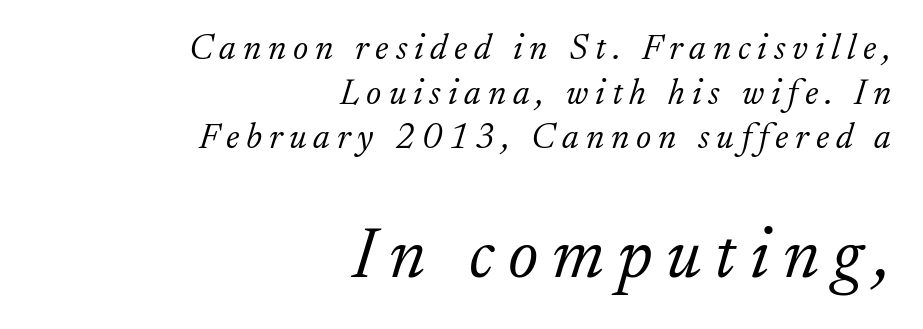
Q: Is the text bold? A: No.
Q: Is the text italic (slanted)? A: Yes, it leans right by about 17 degrees.
Q: Is the typeface a serif or a sans-serif typeface? A: Serif.
Q: Is the text underlined? A: No.
Q: How is the paragraph aligned? A: Right-aligned.
Q: Which block of text is set in a larger size, the first (top) or the second (bottom)? A: The second (bottom) one.
Q: Width (condensed, normal, or wide)? A: Normal.
Q: Stroke contrast? A: Low.
Q: x-height? A: Small.
Q: Monospaced? A: No.
